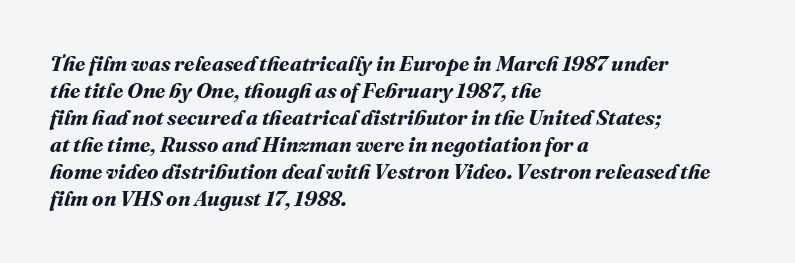
The image shows 21 px bold type; set left-aligned, normal line spacing (1.29x), normal letter spacing, not underlined.
